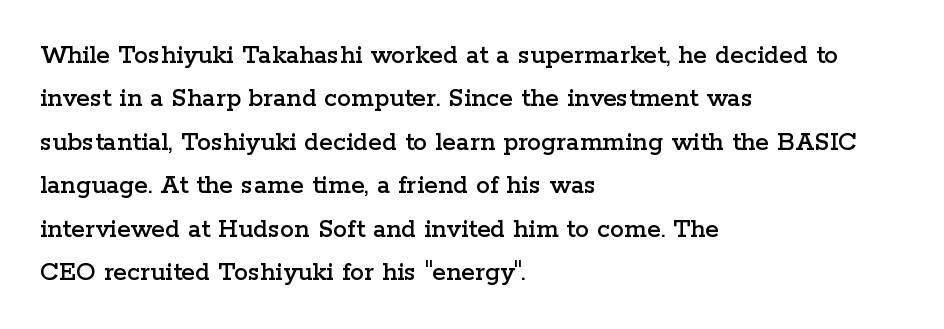
In terms of leading, this rendering sits right in the middle. Character widths vary here, with narrow letters taking less room than wide ones. Nope, not italic — everything's standing straight. The space directly below the letters is spotless. All the whitespace from short lines collects on the right. The type is set solid horizontally, with unmodified tracking.
